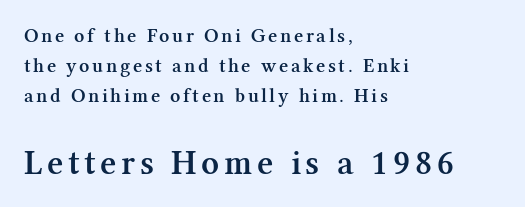
{"serif": "yes", "italic": "no", "bold": "semi", "weight": "semibold", "width": "normal", "stroke_contrast": "medium", "x_height": "medium", "monospaced": "no", "underline": "no", "align": "left", "line_spacing": "normal", "line_spacing_ratio": 1.5, "larger_block": "second", "size_ratio": 1.75, "glyph_px": 35}
